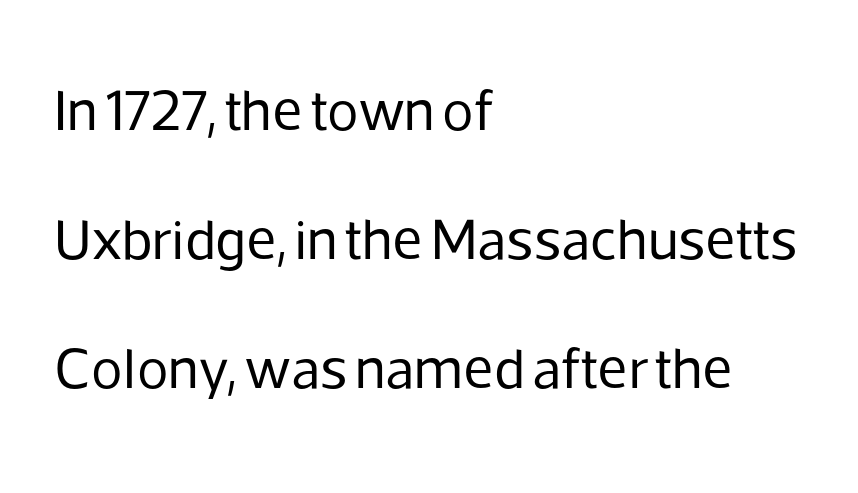
Q: Is the text bold? A: No.
Q: Is the text italic (slanted)? A: No, it is upright.
Q: Is the typeface a serif or a sans-serif typeface? A: Sans-serif.
Q: Is the text underlined? A: No.
Q: How is the paragraph aligned? A: Left-aligned.
Q: Is the spacing between letters normal or unusually wide? A: Normal.
Q: Is the spacing between lines tight, normal or loose? A: Loose.
Q: Width (condensed, normal, or wide)? A: Normal.
Q: Stroke contrast? A: Low.
Q: x-height? A: Medium.
Q: Monospaced? A: No.
